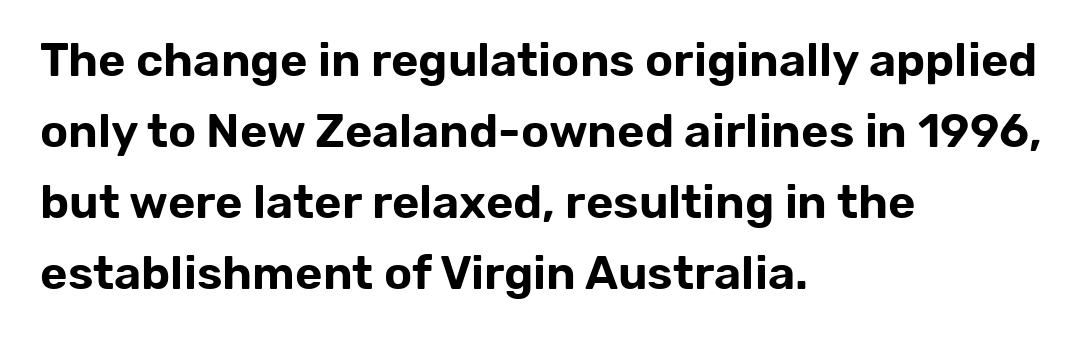
{"serif": "no", "italic": "no", "width": "normal", "stroke_contrast": "low", "x_height": "medium", "monospaced": "no", "underline": "no", "align": "left", "line_spacing": "normal", "line_spacing_ratio": 1.51, "letter_spacing": "normal", "letter_spacing_em": 0.0, "glyph_px": 47}
